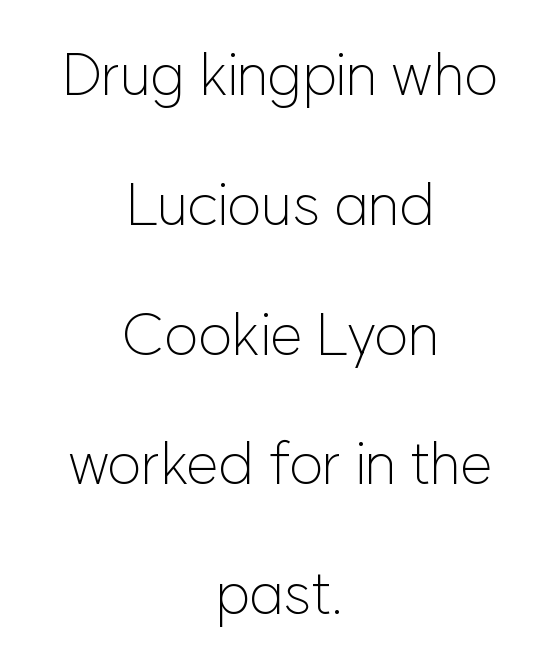
The image shows 59 px light sans-serif type, upright; set centered, loose line spacing (2.2x), normal letter spacing, not underlined; low stroke contrast and a medium x-height.
